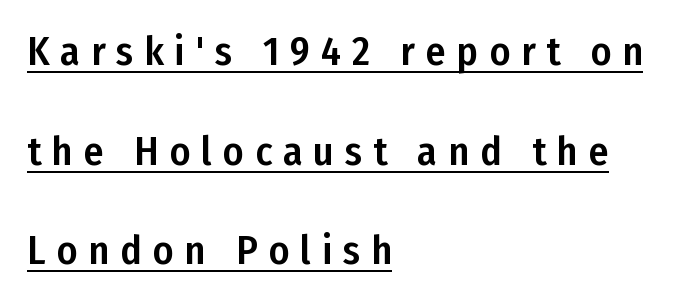
{"serif": "no", "italic": "no", "width": "condensed", "stroke_contrast": "low", "x_height": "medium", "monospaced": "no", "underline": "yes", "align": "left", "line_spacing": "loose", "line_spacing_ratio": 2.49, "letter_spacing": "wide", "letter_spacing_em": 0.27, "glyph_px": 40}
